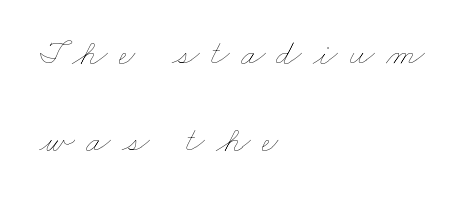
Q: Is the text bold? A: No.
Q: Is the text underlined? A: No.
Q: How is the paragraph aligned? A: Left-aligned.
Q: Is the spacing between letters normal or unusually wide? A: Unusually wide.
Q: Is the spacing between lines tight, normal or loose? A: Loose.
Q: Width (condensed, normal, or wide)? A: Wide.
Q: Stroke contrast? A: Low.
Q: x-height? A: Small.
Q: Monospaced? A: No.
